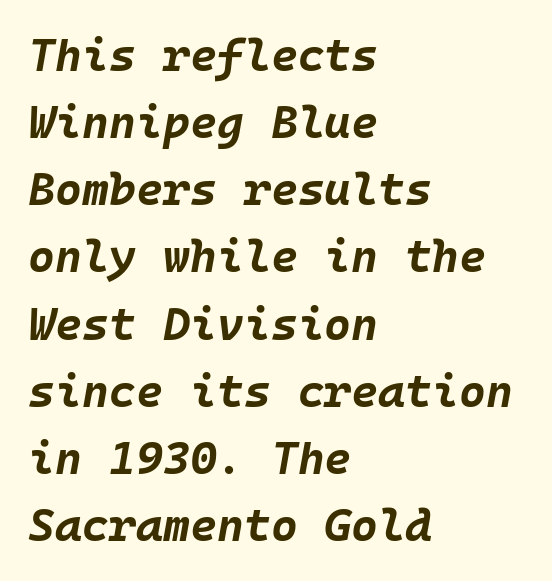
Q: Is the text bold? A: Yes.
Q: Is the text italic (slanted)? A: Yes, it leans right by about 10 degrees.
Q: Is the text underlined? A: No.
Q: How is the paragraph aligned? A: Left-aligned.
Q: Is the spacing between letters normal or unusually wide? A: Normal.
Q: Is the spacing between lines tight, normal or loose? A: Normal.
Q: Width (condensed, normal, or wide)? A: Normal.
Q: Stroke contrast? A: Low.
Q: x-height? A: Large.
Q: Monospaced? A: Yes.
